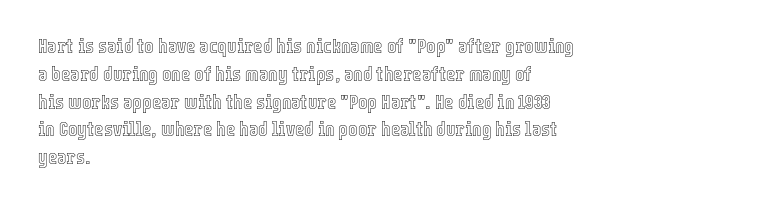
The image shows 20 px text type, upright; set left-aligned, normal line spacing (1.39x), normal letter spacing, not underlined.
